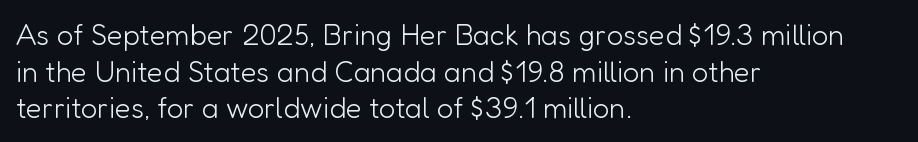
{"serif": "no", "italic": "no", "bold": "no", "weight": "light", "width": "normal", "stroke_contrast": "low", "x_height": "medium", "monospaced": "no", "underline": "no", "align": "left", "line_spacing": "normal", "line_spacing_ratio": 1.26, "letter_spacing": "normal", "letter_spacing_em": 0.0, "glyph_px": 29}
